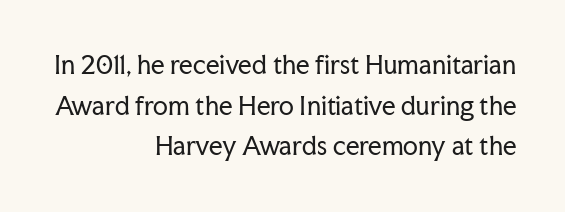
The image shows 24 px text type, upright; set right-aligned, normal line spacing (1.69x), normal letter spacing, not underlined.
